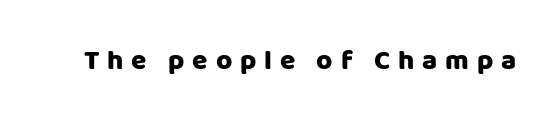
Q: Is the text italic (slanted)? A: No, it is upright.
Q: Is the typeface a serif or a sans-serif typeface? A: Sans-serif.
Q: Is the text underlined? A: No.
Q: Is the spacing between letters normal or unusually wide? A: Unusually wide.
Q: Width (condensed, normal, or wide)? A: Normal.
Q: Stroke contrast? A: Low.
Q: x-height? A: Large.
Q: Monospaced? A: No.
